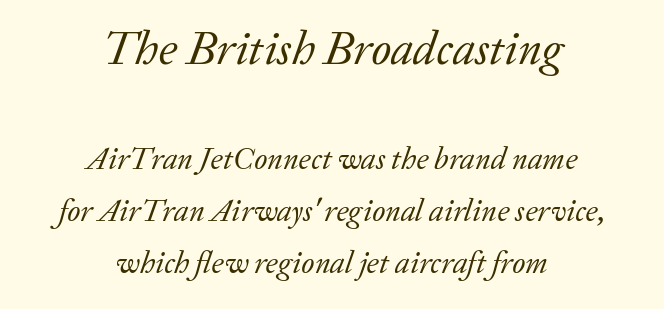
Q: Is the text bold? A: No.
Q: Is the text italic (slanted)? A: Yes, it leans right by about 20 degrees.
Q: Is the typeface a serif or a sans-serif typeface? A: Serif.
Q: Is the text underlined? A: No.
Q: How is the paragraph aligned? A: Centered.
Q: Is the spacing between letters normal or unusually wide? A: Normal.
Q: Is the spacing between lines tight, normal or loose? A: Normal.
Q: Which block of text is set in a larger size, the first (top) or the second (bottom)? A: The first (top) one.
Q: Width (condensed, normal, or wide)? A: Normal.
Q: Stroke contrast? A: Low.
Q: x-height? A: Medium.
Q: Monospaced? A: No.
